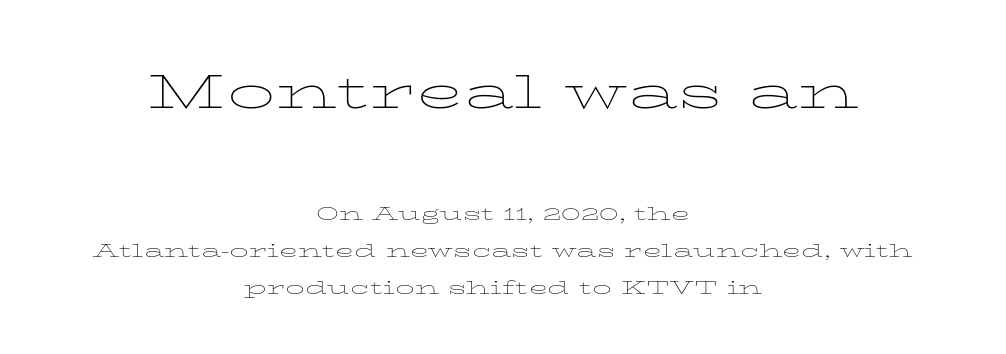
{"italic": "no", "bold": "no", "weight": "thin", "width": "wide", "stroke_contrast": "low", "x_height": "medium", "monospaced": "no", "underline": "no", "align": "center", "line_spacing": "normal", "line_spacing_ratio": 1.48, "letter_spacing": "normal", "letter_spacing_em": 0.0, "larger_block": "first", "size_ratio": 2.52, "glyph_px": 63}
